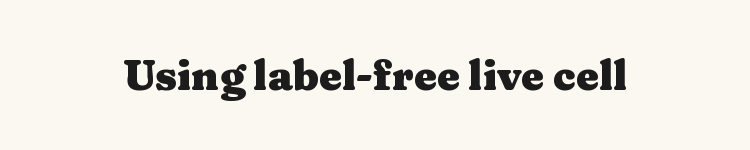
Q: Is the text bold? A: Yes.
Q: Is the text italic (slanted)? A: No, it is upright.
Q: Is the typeface a serif or a sans-serif typeface? A: Serif.
Q: Is the text underlined? A: No.
Q: Is the spacing between letters normal or unusually wide? A: Normal.
Q: Width (condensed, normal, or wide)? A: Wide.
Q: Stroke contrast? A: Medium.
Q: x-height? A: Medium.
Q: Monospaced? A: No.
